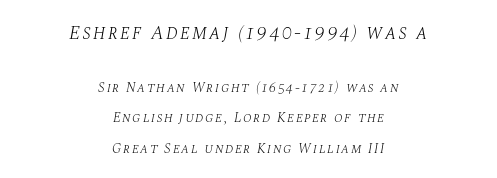
{"italic": "yes", "lean": "right", "slant_degrees": 10, "bold": "no", "underline": "no", "align": "center", "line_spacing": "loose", "line_spacing_ratio": 2.19, "larger_block": "first", "size_ratio": 1.43, "glyph_px": 20}
